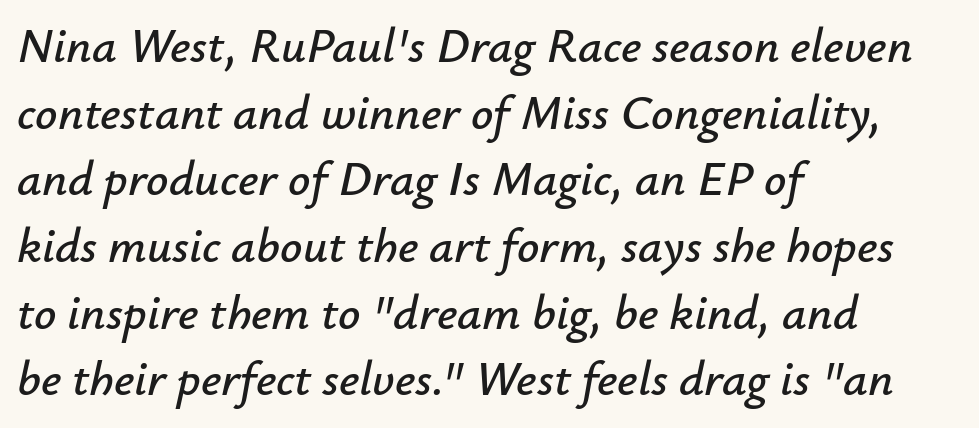
The image shows 49 px text type, italic (leaning right); set left-aligned, normal line spacing (1.36x), normal letter spacing, not underlined; low stroke contrast and a small x-height.
